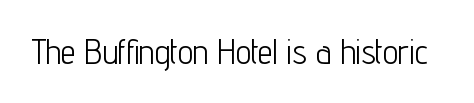
The image shows 34 px light, condensed sans-serif type, upright; set normal letter spacing, not underlined; low stroke contrast and a medium x-height.
